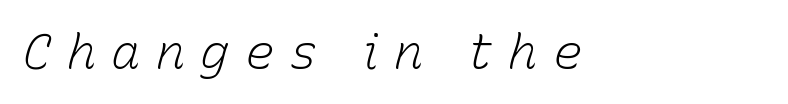
Think of a printed novel: that variable character pitch is what you see here. Underline: absent. Is the stroke heavy? The answer is a plain regular-or-lighter. The text carries the slant typical of an italic or oblique font. Caption: expanded tracking, letters set apart.
